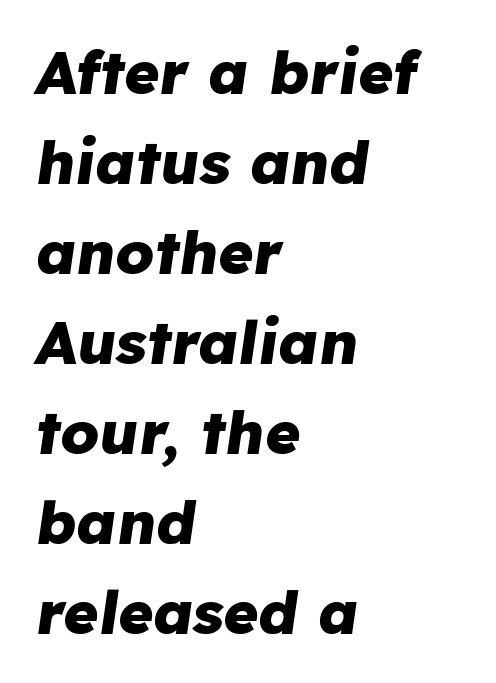
Q: Is the text bold? A: Yes.
Q: Is the text italic (slanted)? A: Yes, it leans right by about 8 degrees.
Q: Is the text underlined? A: No.
Q: How is the paragraph aligned? A: Left-aligned.
Q: Is the spacing between letters normal or unusually wide? A: Normal.
Q: Is the spacing between lines tight, normal or loose? A: Normal.
Q: Width (condensed, normal, or wide)? A: Normal.
Q: Stroke contrast? A: Low.
Q: x-height? A: Medium.
Q: Monospaced? A: No.
